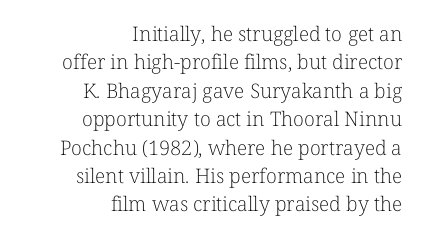
Q: Is the text bold? A: No.
Q: Is the text italic (slanted)? A: No, it is upright.
Q: Is the text underlined? A: No.
Q: How is the paragraph aligned? A: Right-aligned.
Q: Is the spacing between letters normal or unusually wide? A: Normal.
Q: Is the spacing between lines tight, normal or loose? A: Normal.
